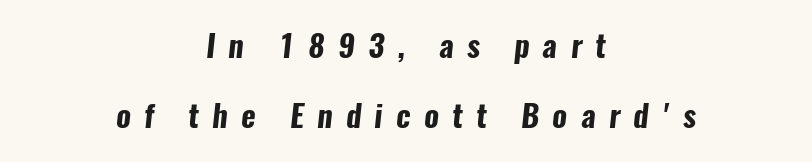
Q: Is the text bold? A: Yes.
Q: Is the typeface a serif or a sans-serif typeface? A: Sans-serif.
Q: Is the text underlined? A: No.
Q: How is the paragraph aligned? A: Centered.
Q: Is the spacing between letters normal or unusually wide? A: Unusually wide.
Q: Is the spacing between lines tight, normal or loose? A: Loose.
Q: Width (condensed, normal, or wide)? A: Condensed.
Q: Stroke contrast? A: Low.
Q: x-height? A: Medium.
Q: Monospaced? A: No.
